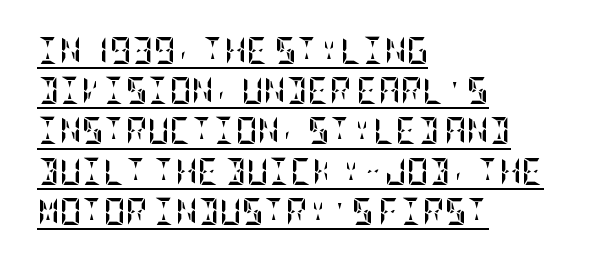
The typesetting leans heavy: a genuine bold. Words appear dense and cohesive because spacing is normal. Notice how descenders clear the ascenders below comfortably — that's standard leading. Check the space under the baseline: a stroke is drawn there. These lines stack with their left ends in a neat column.
